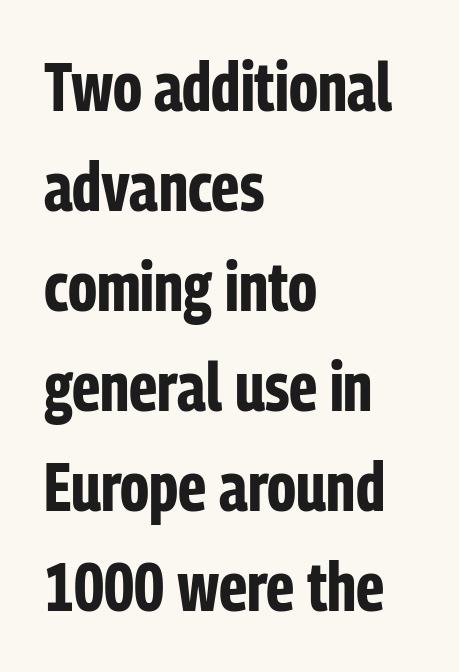
Q: Is the text bold? A: Yes.
Q: Is the text italic (slanted)? A: No, it is upright.
Q: Is the typeface a serif or a sans-serif typeface? A: Sans-serif.
Q: Is the text underlined? A: No.
Q: How is the paragraph aligned? A: Left-aligned.
Q: Is the spacing between letters normal or unusually wide? A: Normal.
Q: Is the spacing between lines tight, normal or loose? A: Normal.
Q: Width (condensed, normal, or wide)? A: Condensed.
Q: Stroke contrast? A: Low.
Q: x-height? A: Medium.
Q: Monospaced? A: No.
